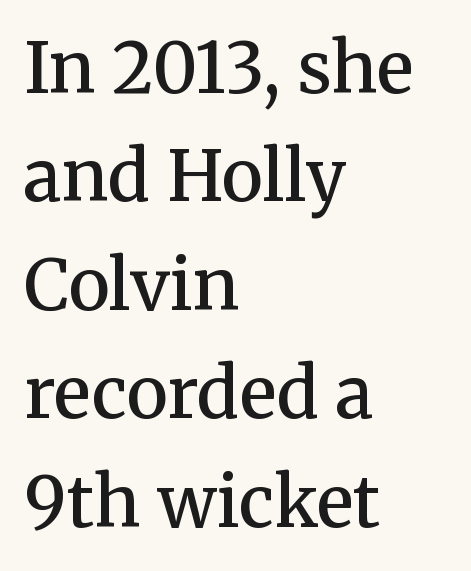
{"serif": "yes", "italic": "no", "bold": "semi", "weight": "semibold", "width": "normal", "stroke_contrast": "medium", "x_height": "medium", "monospaced": "no", "underline": "no", "align": "left", "line_spacing": "normal", "line_spacing_ratio": 1.55, "letter_spacing": "normal", "letter_spacing_em": 0.0, "glyph_px": 70}
